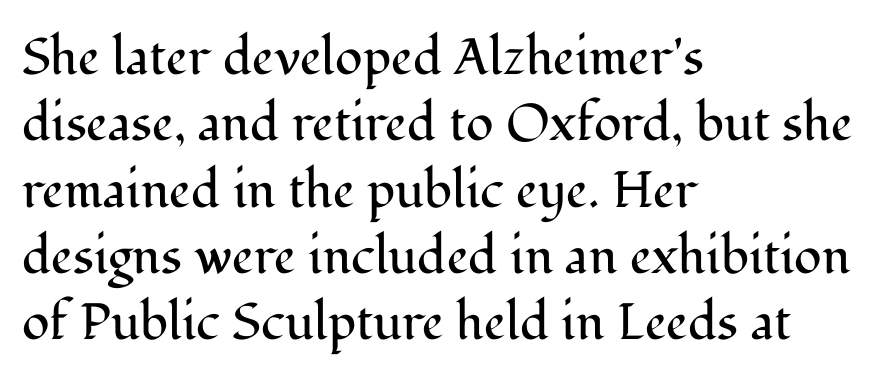
{"serif": "yes", "italic": "no", "bold": "no", "weight": "regular", "width": "normal", "stroke_contrast": "medium", "x_height": "medium", "monospaced": "no", "underline": "no", "align": "left", "line_spacing": "normal", "line_spacing_ratio": 1.3, "letter_spacing": "normal", "letter_spacing_em": 0.0, "glyph_px": 51}
